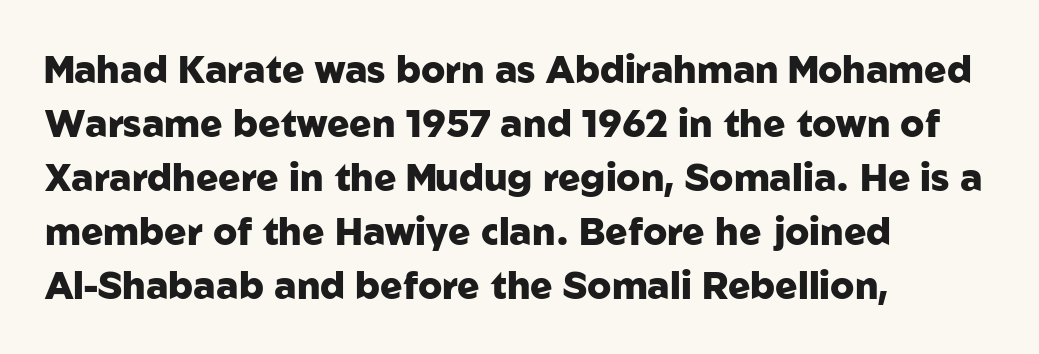
{"serif": "no", "italic": "no", "bold": "yes", "weight": "heavy", "width": "normal", "stroke_contrast": "low", "x_height": "medium", "monospaced": "no", "underline": "no", "align": "left", "line_spacing": "normal", "line_spacing_ratio": 1.46, "letter_spacing": "normal", "letter_spacing_em": 0.0, "glyph_px": 37}
